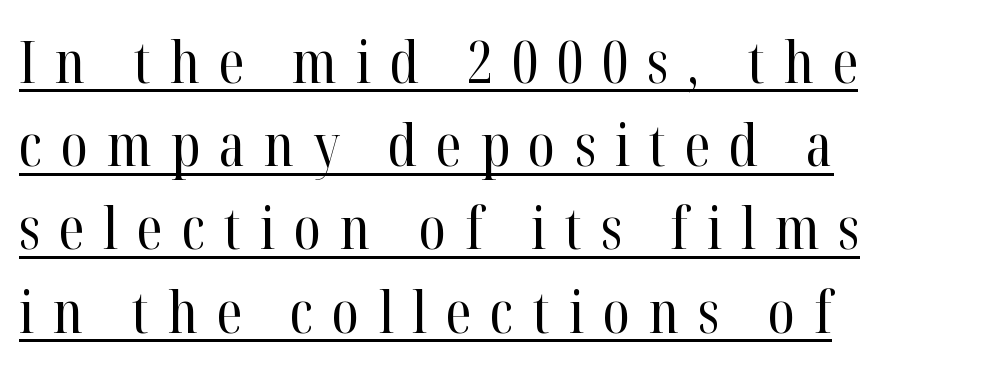
The paragraph shown leans on its left margin. No extra ink here — the face is not bold. Vertically, the passage feels balanced, rows spaced as you'd expect. The rendered words wear a rule along their underside. Varying glyph widths throughout — classic text-font behaviour.
